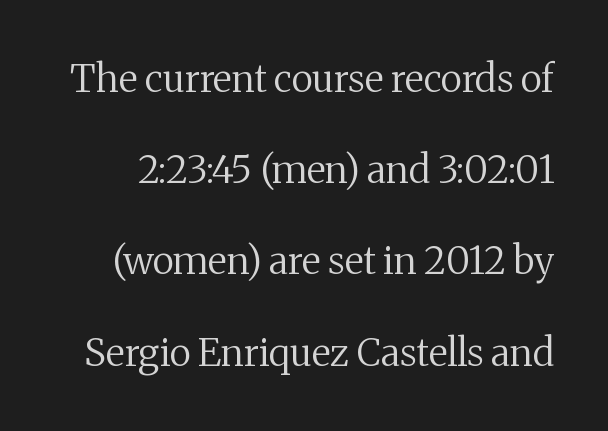
{"serif": "yes", "italic": "no", "bold": "no", "weight": "regular", "width": "normal", "stroke_contrast": "medium", "x_height": "medium", "monospaced": "no", "underline": "no", "line_spacing": "loose", "line_spacing_ratio": 2.4, "letter_spacing": "normal", "letter_spacing_em": 0.0, "glyph_px": 38}
